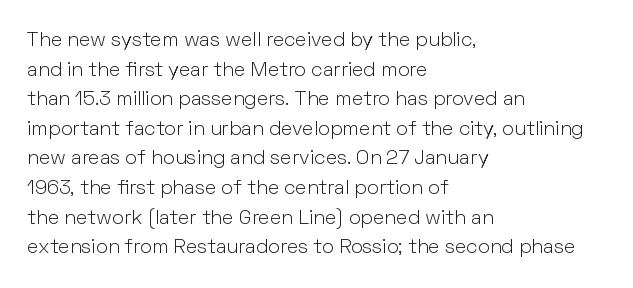
Compared with a typical body face, this is equally light or lighter still. The line texture is even and compact thanks to regular tracking. The space directly below the letters is spotless. Nope, not italic — everything's standing straight.
